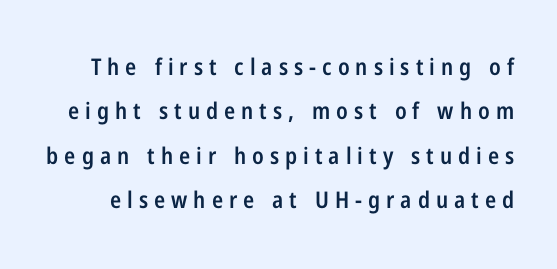
{"italic": "no", "bold": "semi", "underline": "no", "line_spacing": "loose", "line_spacing_ratio": 1.93, "letter_spacing": "wide", "letter_spacing_em": 0.26, "glyph_px": 23}
